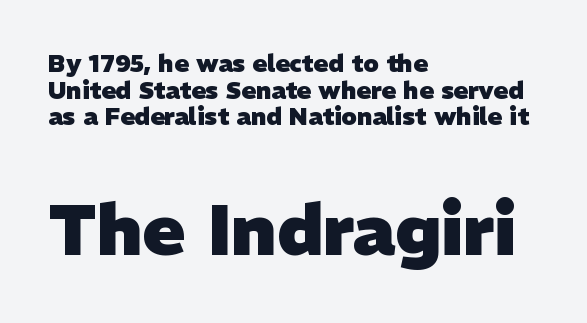
This sample has the flowing, uneven cadence of proportional lettering. The face used here has the dense, thick strokes of a bold. A sans-serif font was chosen for this passage. The words here are not underlined. Successive baselines arrive quickly, one right under another. The passage shown begins with its smaller block and ends with its larger one.
